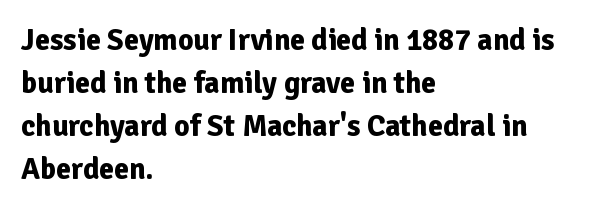
Q: Is the text bold? A: Yes.
Q: Is the text italic (slanted)? A: No, it is upright.
Q: Is the typeface a serif or a sans-serif typeface? A: Sans-serif.
Q: Is the text underlined? A: No.
Q: How is the paragraph aligned? A: Left-aligned.
Q: Is the spacing between letters normal or unusually wide? A: Normal.
Q: Is the spacing between lines tight, normal or loose? A: Normal.
Q: Width (condensed, normal, or wide)? A: Normal.
Q: Stroke contrast? A: Low.
Q: x-height? A: Medium.
Q: Monospaced? A: No.
